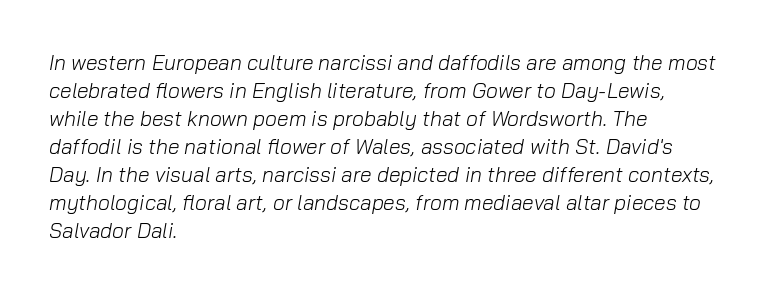
{"italic": "yes", "lean": "right", "slant_degrees": 10, "bold": "no", "underline": "no", "align": "left", "line_spacing": "normal", "line_spacing_ratio": 1.33, "letter_spacing": "normal", "letter_spacing_em": 0.0, "glyph_px": 21}
